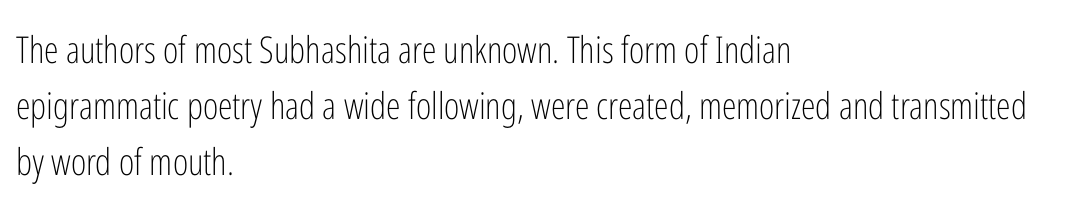
The image shows 37 px light, condensed sans-serif type, upright; set left-aligned, normal line spacing (1.52x), normal letter spacing, not underlined; low stroke contrast and a medium x-height.
